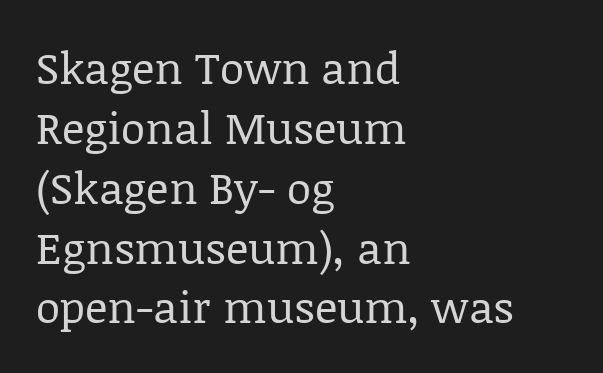
Does the leading feel generous? No, just average. This rendering employs a face with finishing strokes, i.e., a serif. These lines stack with their left ends in a neat column. Spacing between characters is what you'd get straight out of the box. A quiet, ordinary-to-light weight characterises the typeface. In terms of posture, this sample is upright.
